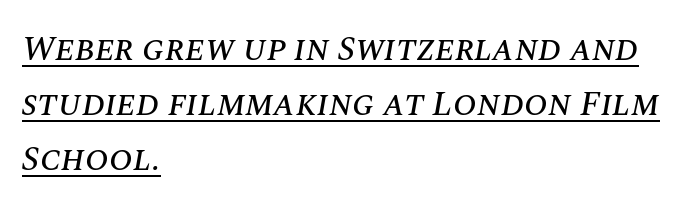
{"italic": "yes", "lean": "right", "slant_degrees": 10, "width": "normal", "stroke_contrast": "medium", "x_height": "large", "monospaced": "no", "underline": "yes", "align": "left", "line_spacing": "normal", "line_spacing_ratio": 1.57, "letter_spacing": "normal", "letter_spacing_em": 0.0, "glyph_px": 35}
